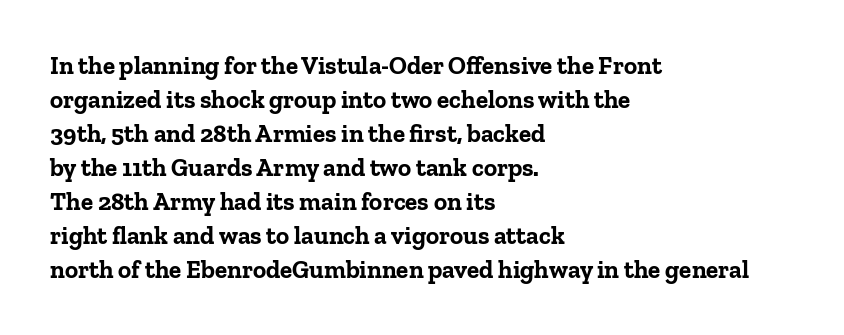
Just letters on the line, the space beneath them empty. No italicization has been applied; the sample stays upright. The rows are spaced the way most documents space them. The glyphs have the mass of a bold cut. Look at the tracking — it's just the regular setting, nothing added. Each line starts at the same left margin while the right side varies.
